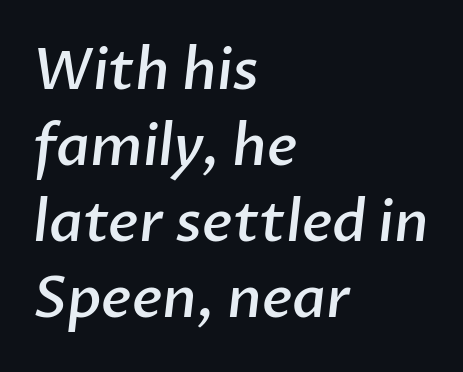
Short and long lines alike share a common starting point at left. Rows of type keep a routine distance in the vertical direction. The passage shown is semibold, sitting just below true bold. These lines are rendered in a variable-pitch font.
